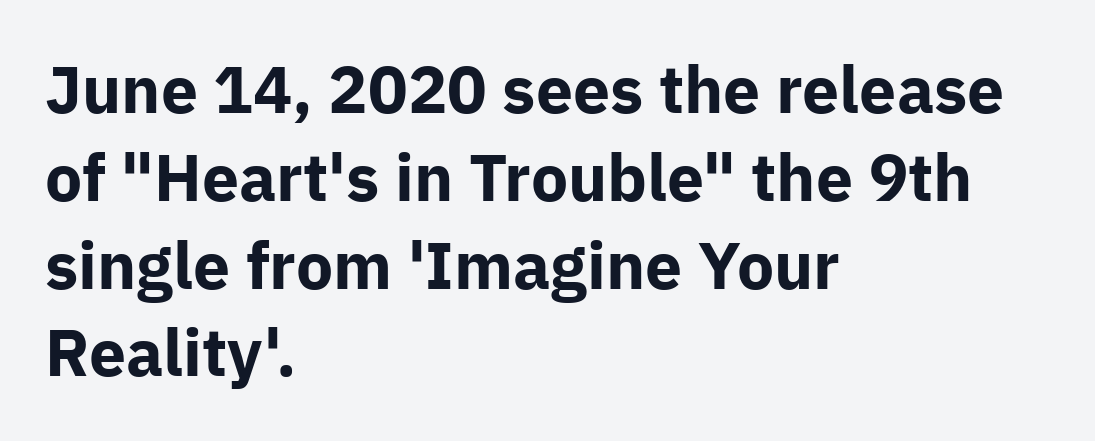
The image shows 66 px bold sans-serif type, upright; set left-aligned, normal line spacing (1.33x), normal letter spacing, not underlined; low stroke contrast and a medium x-height.
